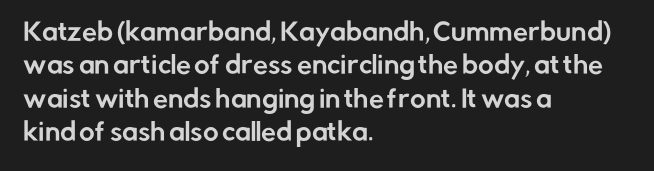
Q: Is the text italic (slanted)? A: No, it is upright.
Q: Is the text underlined? A: No.
Q: How is the paragraph aligned? A: Left-aligned.
Q: Is the spacing between letters normal or unusually wide? A: Normal.
Q: Is the spacing between lines tight, normal or loose? A: Normal.
